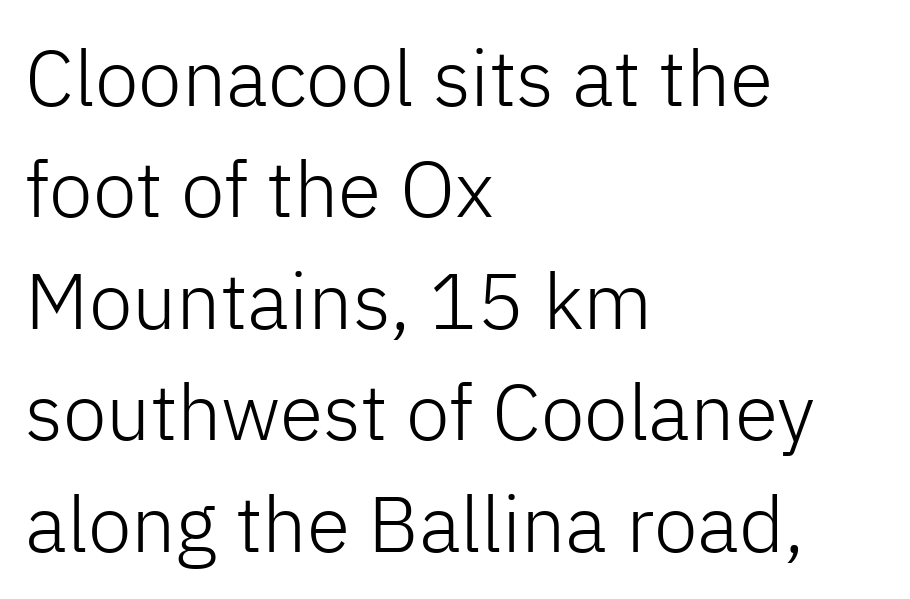
The image shows 79 px light sans-serif type, upright; set left-aligned, normal line spacing (1.41x), normal letter spacing, not underlined; low stroke contrast and a medium x-height.
